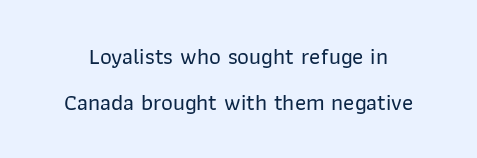
Q: Is the text italic (slanted)? A: No, it is upright.
Q: Is the text underlined? A: No.
Q: Is the spacing between letters normal or unusually wide? A: Normal.
Q: Is the spacing between lines tight, normal or loose? A: Loose.
